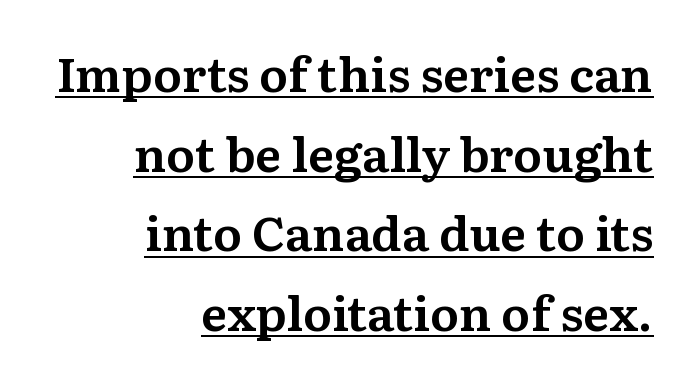
The image shows 48 px serif type, upright; set right-aligned, normal line spacing (1.66x), normal letter spacing, underlined; medium stroke contrast and a medium x-height.
